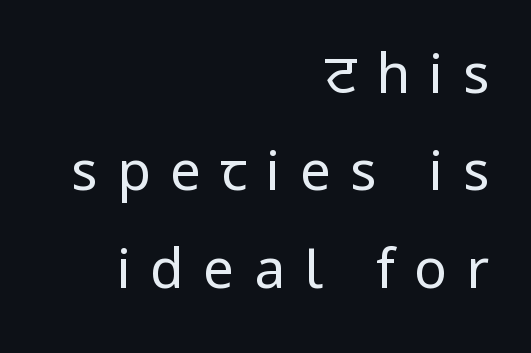
Q: Is the text bold? A: No.
Q: Is the text italic (slanted)? A: No, it is upright.
Q: Is the typeface a serif or a sans-serif typeface? A: Sans-serif.
Q: Is the text underlined? A: No.
Q: How is the paragraph aligned? A: Right-aligned.
Q: Is the spacing between letters normal or unusually wide? A: Unusually wide.
Q: Width (condensed, normal, or wide)? A: Normal.
Q: Stroke contrast? A: Low.
Q: x-height? A: Medium.
Q: Monospaced? A: No.
